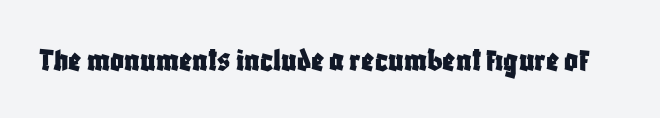
{"serif": "no", "italic": "no", "width": "condensed", "stroke_contrast": "low", "x_height": "large", "monospaced": "no", "underline": "no", "letter_spacing": "normal", "letter_spacing_em": 0.0, "glyph_px": 34}
